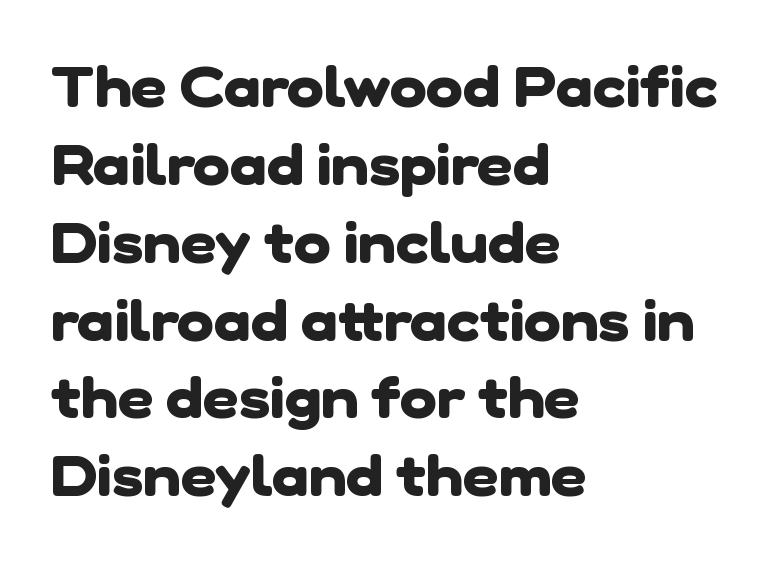
{"serif": "no", "bold": "yes", "weight": "heavy", "width": "normal", "stroke_contrast": "low", "x_height": "medium", "monospaced": "no", "underline": "no", "align": "left", "line_spacing": "normal", "line_spacing_ratio": 1.39, "letter_spacing": "normal", "letter_spacing_em": 0.0, "glyph_px": 56}
